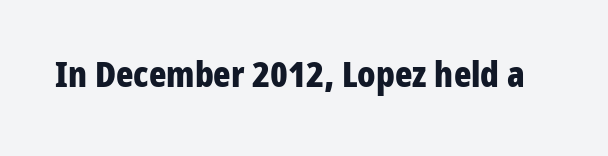
Q: Is the text bold? A: Yes.
Q: Is the text italic (slanted)? A: No, it is upright.
Q: Is the typeface a serif or a sans-serif typeface? A: Sans-serif.
Q: Is the text underlined? A: No.
Q: Is the spacing between letters normal or unusually wide? A: Normal.
Q: Width (condensed, normal, or wide)? A: Condensed.
Q: Stroke contrast? A: Low.
Q: x-height? A: Medium.
Q: Monospaced? A: No.
